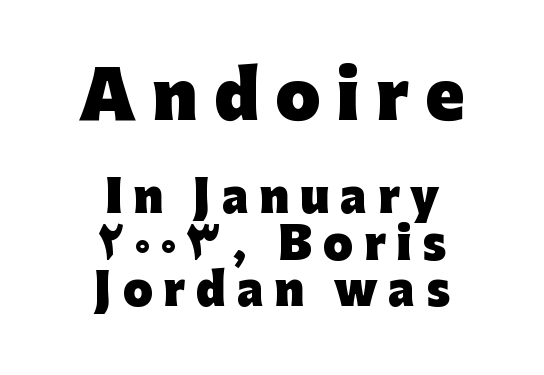
The image shows 65 px heavy sans-serif type, upright; set centered, tight line spacing (1.08x), unusually wide letter spacing (+0.25 em), not underlined; the first (top) block is 1.51x larger; low stroke contrast and a medium x-height.
